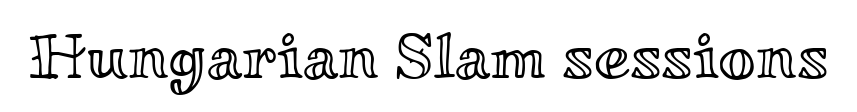
The image shows 65 px wide type, upright; set normal letter spacing, not underlined; a small x-height.
